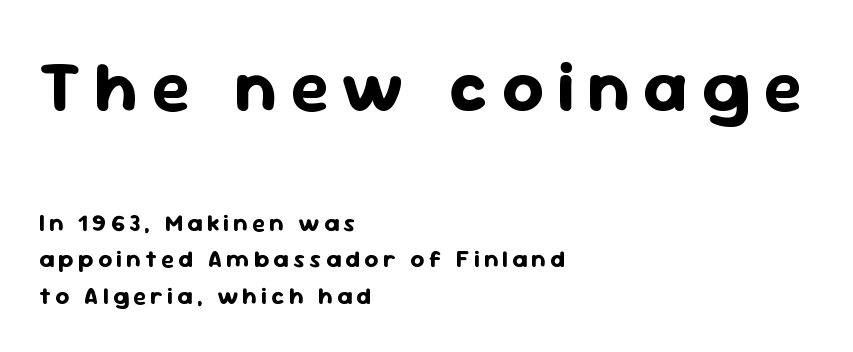
Q: Is the text bold? A: Yes.
Q: Is the text italic (slanted)? A: No, it is upright.
Q: Is the typeface a serif or a sans-serif typeface? A: Sans-serif.
Q: Is the text underlined? A: No.
Q: How is the paragraph aligned? A: Left-aligned.
Q: Is the spacing between lines tight, normal or loose? A: Normal.
Q: Which block of text is set in a larger size, the first (top) or the second (bottom)? A: The first (top) one.
Q: Width (condensed, normal, or wide)? A: Normal.
Q: Stroke contrast? A: Low.
Q: x-height? A: Medium.
Q: Monospaced? A: No.
